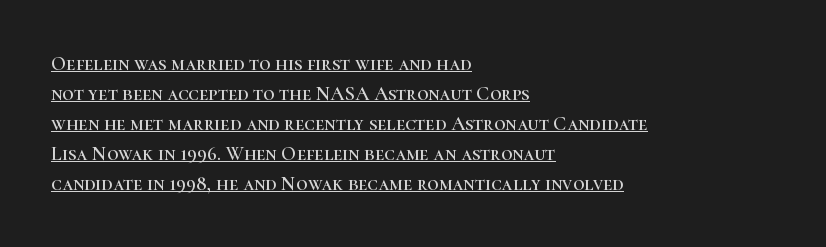
The image shows 20 px text type, upright; set left-aligned, normal line spacing (1.5x), normal letter spacing, underlined.
